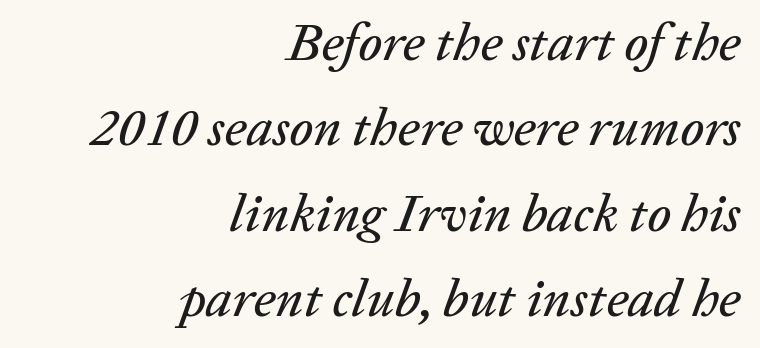
{"italic": "yes", "lean": "right", "slant_degrees": 20, "width": "normal", "stroke_contrast": "low", "x_height": "medium", "monospaced": "no", "underline": "no", "align": "right", "line_spacing": "normal", "line_spacing_ratio": 1.61, "letter_spacing": "normal", "letter_spacing_em": 0.0, "glyph_px": 53}
